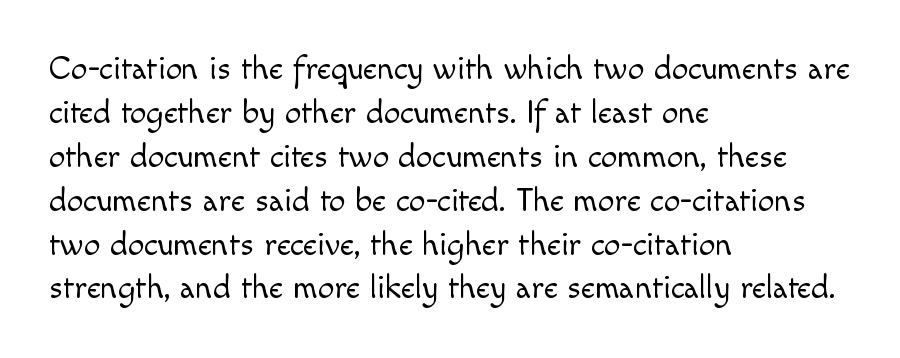
The image shows 33 px light sans-serif type, upright; set left-aligned, normal line spacing (1.33x), normal letter spacing, not underlined; a small x-height.
